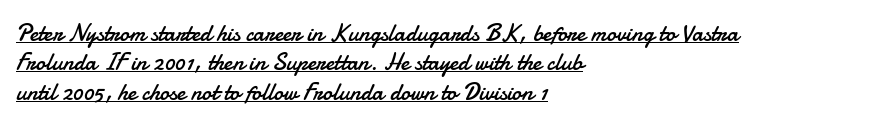
{"bold": "no", "underline": "yes", "align": "left", "line_spacing_ratio": 1.22, "letter_spacing": "normal", "letter_spacing_em": 0.0, "glyph_px": 24}
